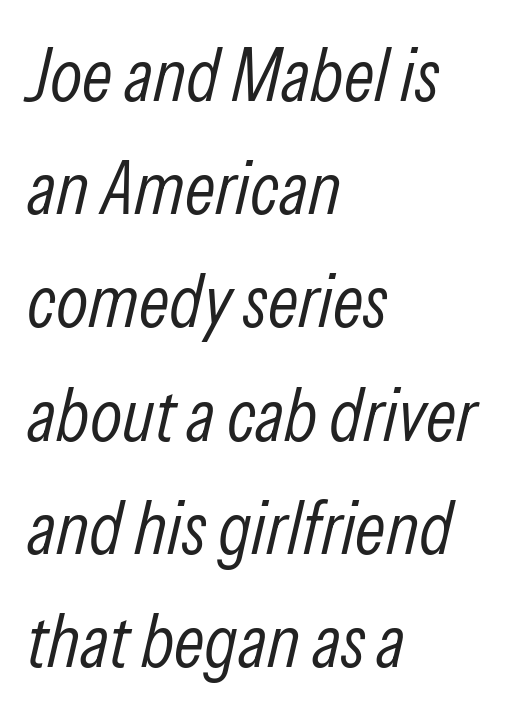
The text block is weighted toward the left margin, trailing off unevenly rightward. The characters are drawn with everyday or finer stroke widths. Is this a fixed-width face? No — the glyphs have proportional, varying widths. Plain, unruled lines of type. Observe the ordinary spacing: letters are neighbours, not strangers.
